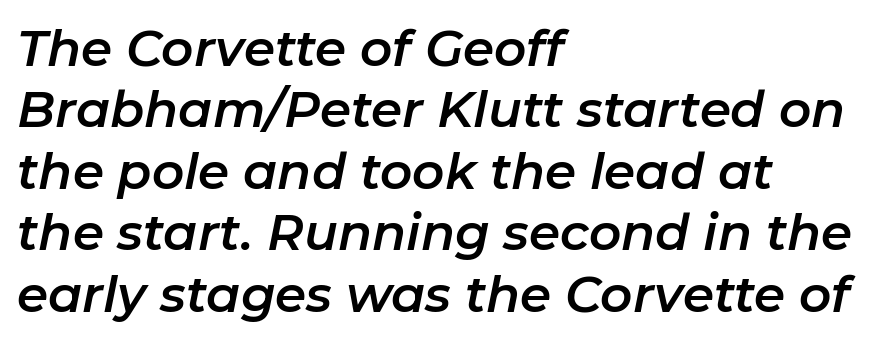
{"italic": "yes", "lean": "right", "slant_degrees": 11, "width": "normal", "stroke_contrast": "low", "x_height": "medium", "monospaced": "no", "underline": "no", "align": "left", "line_spacing_ratio": 1.23, "letter_spacing": "normal", "letter_spacing_em": 0.0, "glyph_px": 50}
